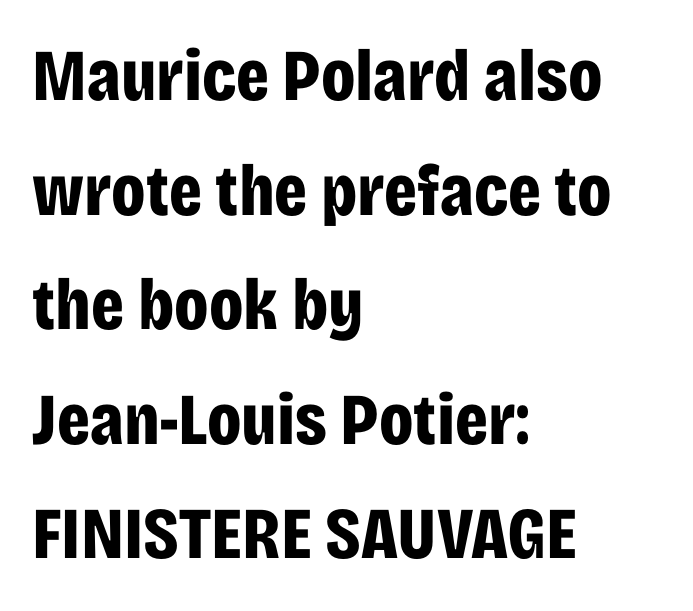
Q: Is the text bold? A: Yes.
Q: Is the text italic (slanted)? A: No, it is upright.
Q: Is the typeface a serif or a sans-serif typeface? A: Sans-serif.
Q: Is the text underlined? A: No.
Q: How is the paragraph aligned? A: Left-aligned.
Q: Is the spacing between letters normal or unusually wide? A: Normal.
Q: Is the spacing between lines tight, normal or loose? A: Normal.
Q: Width (condensed, normal, or wide)? A: Condensed.
Q: Stroke contrast? A: Low.
Q: x-height? A: Large.
Q: Monospaced? A: No.
